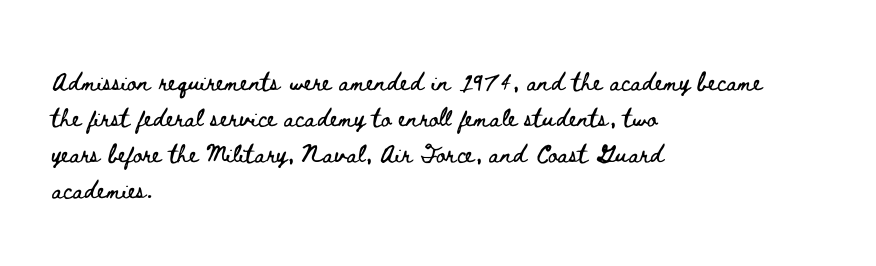
The image shows 23 px text type; set left-aligned, normal line spacing (1.57x), normal letter spacing, not underlined.
